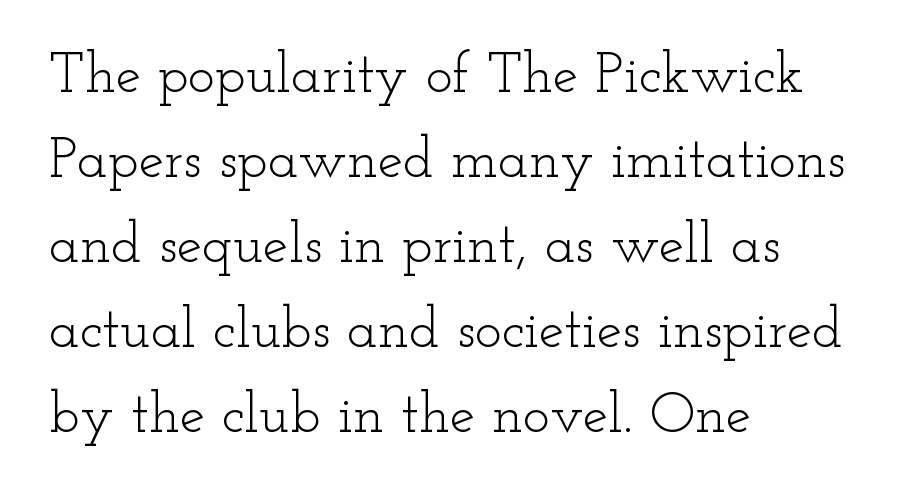
{"serif": "yes", "italic": "no", "bold": "no", "weight": "light", "width": "wide", "stroke_contrast": "low", "x_height": "small", "monospaced": "no", "underline": "no", "align": "left", "line_spacing": "normal", "line_spacing_ratio": 1.49, "letter_spacing": "normal", "letter_spacing_em": 0.0, "glyph_px": 57}
